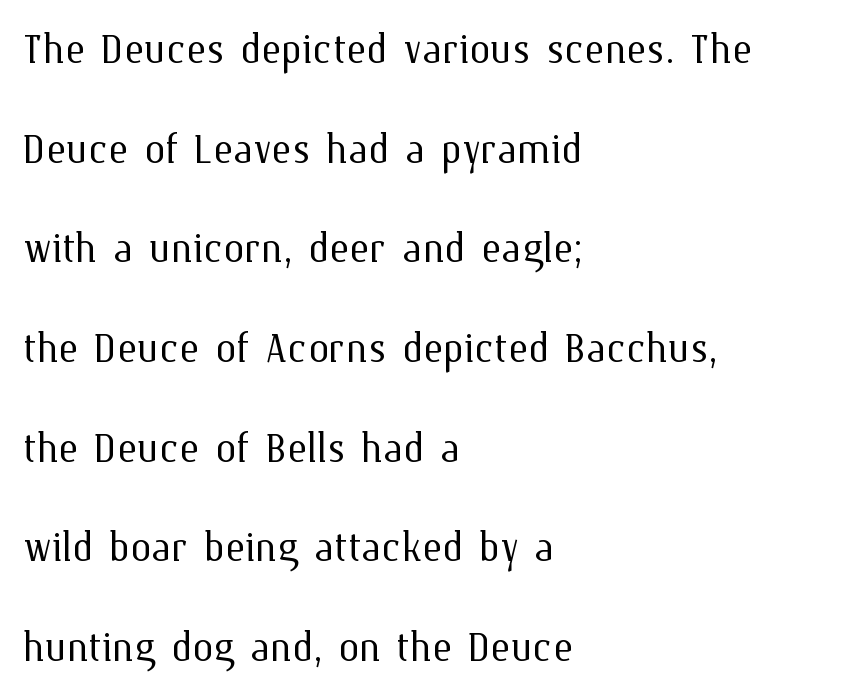
Italic: no, the glyphs are upright roman. Compared with a typical body face, this is equally light or lighter still. These lines keep a tight, regular rhythm from letter to letter. A typesetter would call this proportional, since set widths differ per character.
